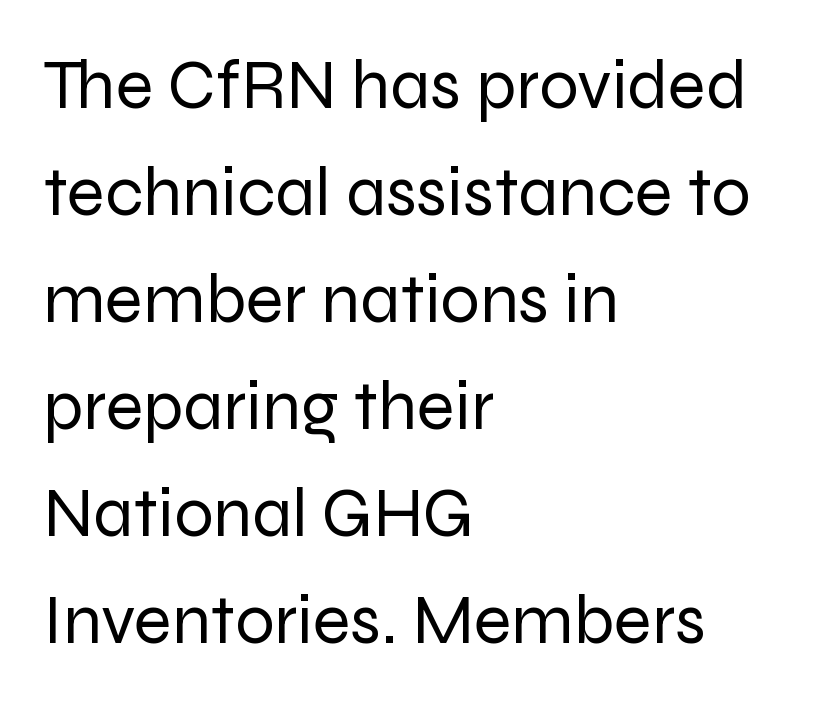
The image shows 70 px regular-weight sans-serif type, upright; set left-aligned, normal line spacing (1.53x), normal letter spacing, not underlined; low stroke contrast and a medium x-height.
